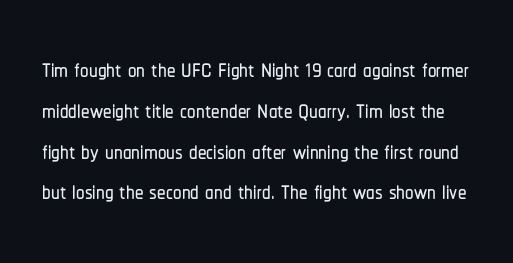
{"serif": "no", "italic": "no", "width": "condensed", "stroke_contrast": "low", "x_height": "medium", "monospaced": "no", "underline": "no", "line_spacing_ratio": 1.2, "letter_spacing": "normal", "letter_spacing_em": 0.0, "glyph_px": 34}
